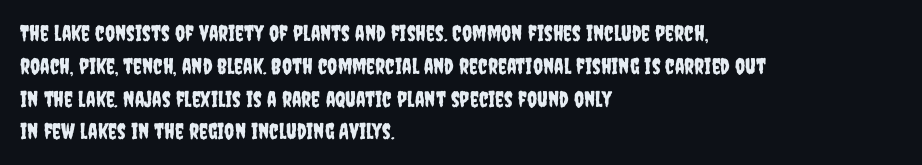
Q: Is the text italic (slanted)? A: No, it is upright.
Q: Is the text underlined? A: No.
Q: How is the paragraph aligned? A: Left-aligned.
Q: Is the spacing between letters normal or unusually wide? A: Normal.
Q: Is the spacing between lines tight, normal or loose? A: Normal.
